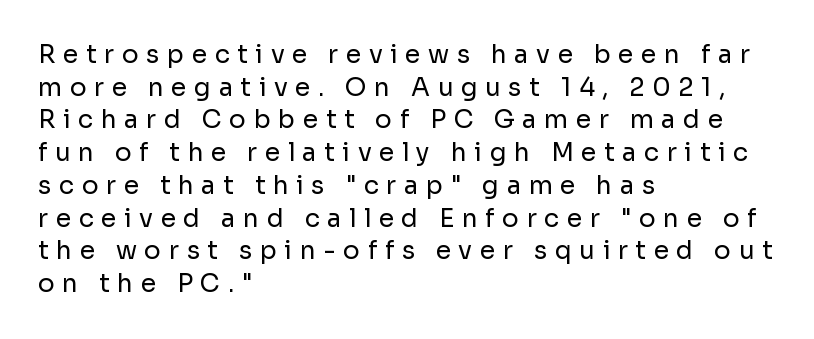
Q: Is the text bold? A: No.
Q: Is the text italic (slanted)? A: No, it is upright.
Q: Is the text underlined? A: No.
Q: How is the paragraph aligned? A: Left-aligned.
Q: Is the spacing between letters normal or unusually wide? A: Unusually wide.
Q: Is the spacing between lines tight, normal or loose? A: Normal.
